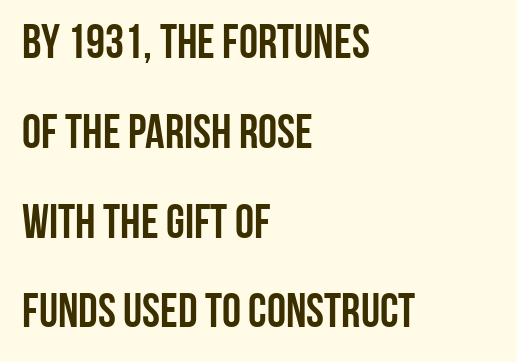
{"serif": "no", "italic": "no", "width": "condensed", "stroke_contrast": "low", "x_height": "large", "monospaced": "no", "underline": "no", "align": "left", "line_spacing_ratio": 1.87, "letter_spacing": "normal", "letter_spacing_em": 0.0, "glyph_px": 48}
